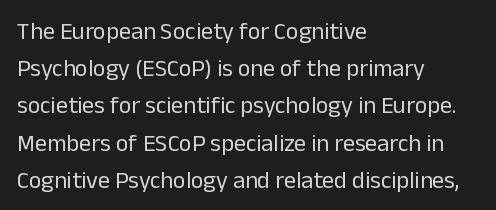
The image shows 24 px text type, upright; set left-aligned, normal line spacing (1.55x), normal letter spacing, not underlined.
